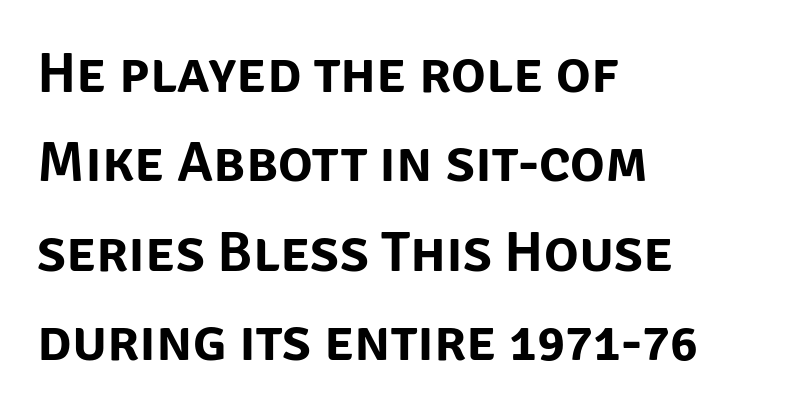
The image shows 58 px sans-serif type, upright; set left-aligned, normal line spacing (1.54x), normal letter spacing, not underlined; low stroke contrast and a large x-height.
